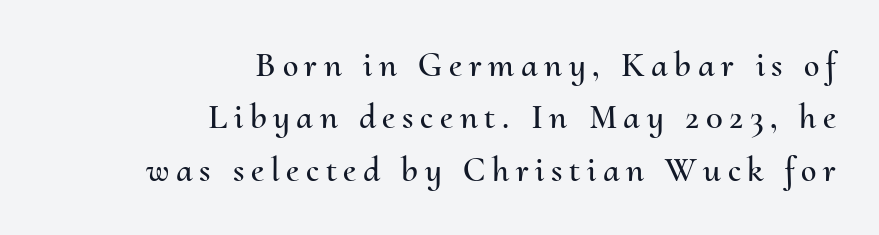
Lines of text with bare space underneath. A roman cut, with each character standing at attention. What's the leading like? Ordinary, nothing unusual. These lines are set flush right with a ragged left edge. Spacing verdict: proportional, widths tailored to each character.
